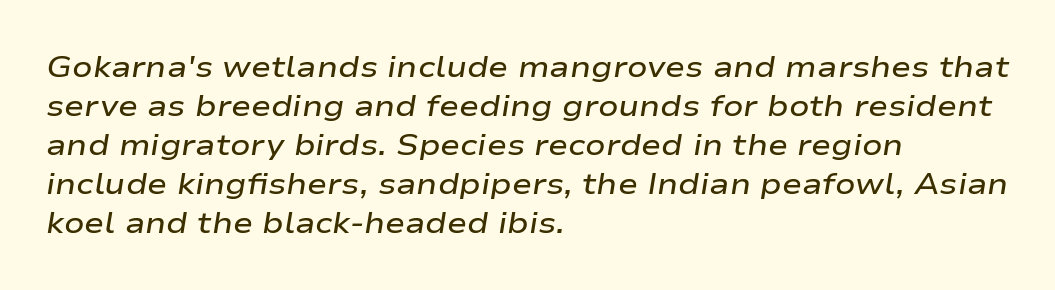
{"italic": "yes", "lean": "right", "slant_degrees": 9, "bold": "semi", "weight": "semibold", "width": "wide", "stroke_contrast": "low", "x_height": "medium", "monospaced": "no", "underline": "no", "align": "left", "line_spacing": "normal", "line_spacing_ratio": 1.3, "letter_spacing": "normal", "letter_spacing_em": 0.0, "glyph_px": 30}
